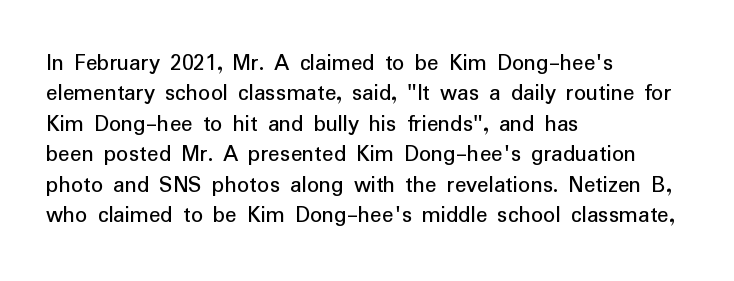
Unmarked baselines from the first word to the last. Short and long lines alike share a common starting point at left. The horizontal fit of the characters is conventional and even. Leading matches the norm, producing a regular column. In terms of posture, this sample is upright.
